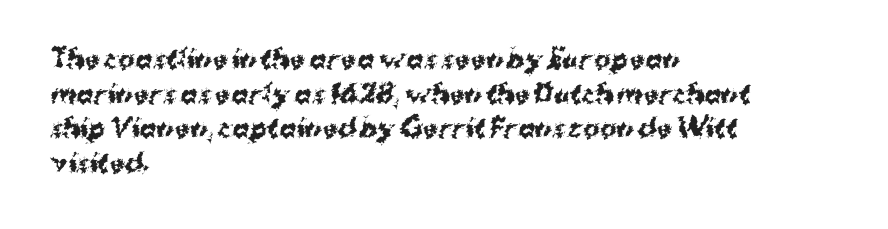
The image shows 25 px bold type; set left-aligned, normal line spacing (1.39x), normal letter spacing, not underlined.
